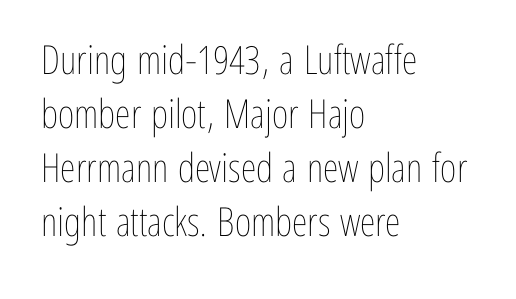
{"italic": "no", "bold": "no", "weight": "thin", "width": "condensed", "stroke_contrast": "low", "x_height": "medium", "monospaced": "no", "underline": "no", "align": "left", "line_spacing": "normal", "line_spacing_ratio": 1.35, "letter_spacing": "normal", "letter_spacing_em": 0.0, "glyph_px": 40}
